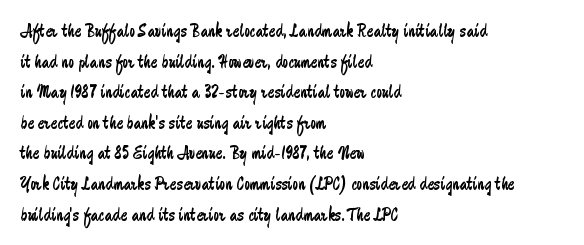
The image shows 20 px text type; set left-aligned, normal line spacing (1.53x), normal letter spacing, not underlined.
